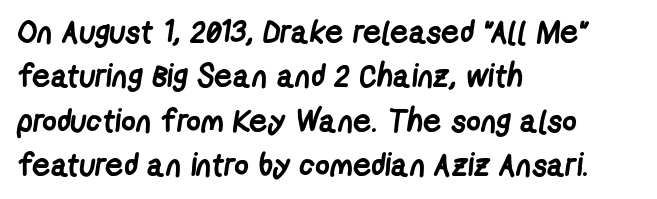
Q: Is the text bold? A: Yes.
Q: Is the typeface a serif or a sans-serif typeface? A: Sans-serif.
Q: Is the text underlined? A: No.
Q: How is the paragraph aligned? A: Left-aligned.
Q: Is the spacing between letters normal or unusually wide? A: Normal.
Q: Is the spacing between lines tight, normal or loose? A: Normal.
Q: Width (condensed, normal, or wide)? A: Condensed.
Q: Stroke contrast? A: Low.
Q: x-height? A: Medium.
Q: Monospaced? A: No.
